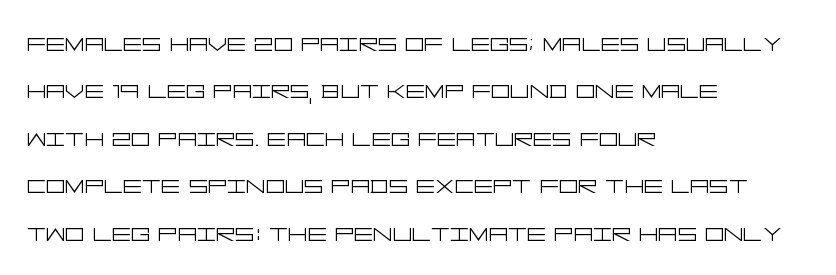
Notice how descenders clear the ascenders below comfortably — that's standard leading. Type style note: lacks serifs. Italic: no, the glyphs are upright roman. Standard letterfit; no display-style spreading of the glyphs.
